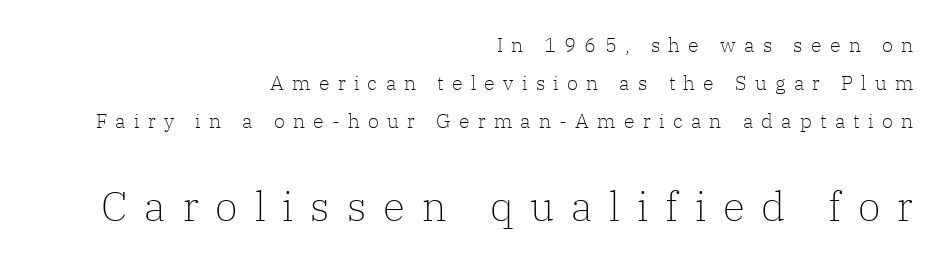
The image shows 41 px light serif type, upright; set right-aligned, loose line spacing (1.91x), unusually wide letter spacing (+0.41 em), not underlined; the second (bottom) block is 2.05x larger; low stroke contrast and a medium x-height.
